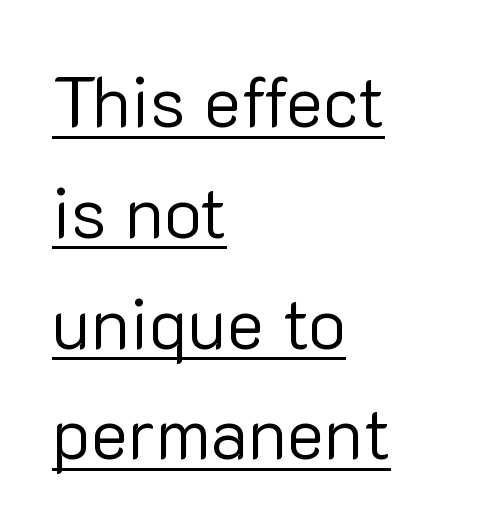
The image shows 71 px regular-weight sans-serif type, upright; set left-aligned, normal line spacing (1.56x), normal letter spacing, underlined; low stroke contrast and a medium x-height.
